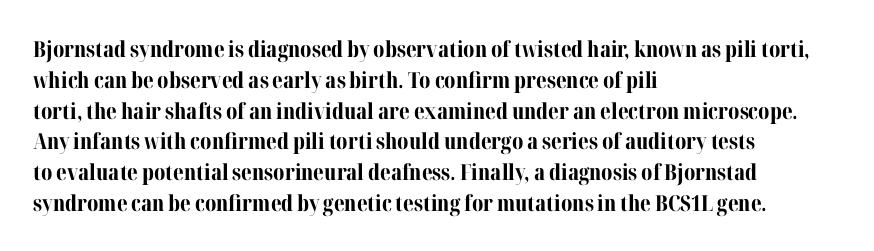
The image shows 22 px bold type, upright; set left-aligned, normal line spacing (1.4x), normal letter spacing, not underlined.
